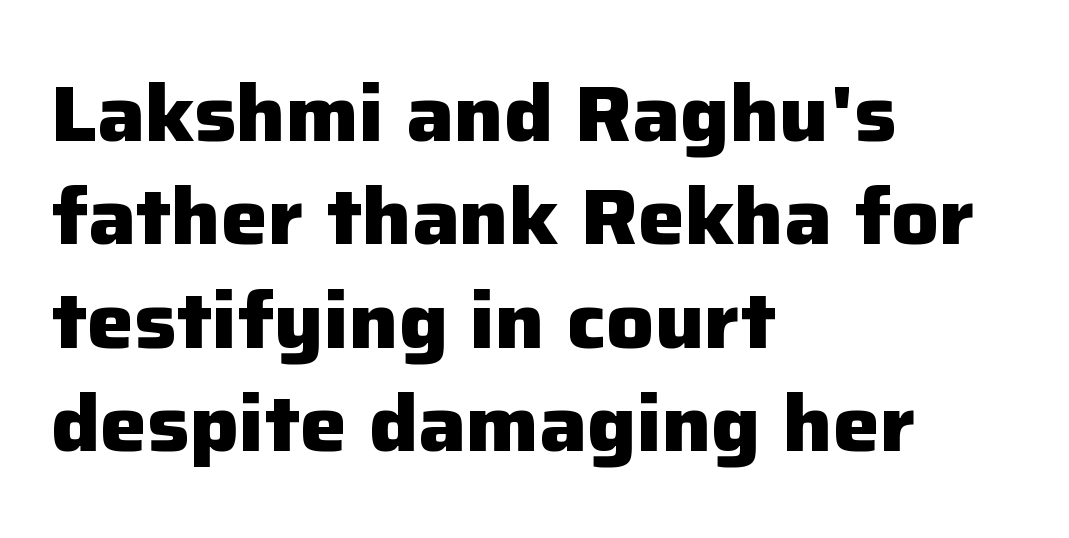
{"serif": "no", "italic": "no", "bold": "yes", "weight": "heavy", "width": "normal", "stroke_contrast": "low", "x_height": "medium", "monospaced": "no", "underline": "no", "align": "left", "line_spacing": "normal", "line_spacing_ratio": 1.31, "letter_spacing": "normal", "letter_spacing_em": 0.0, "glyph_px": 79}
